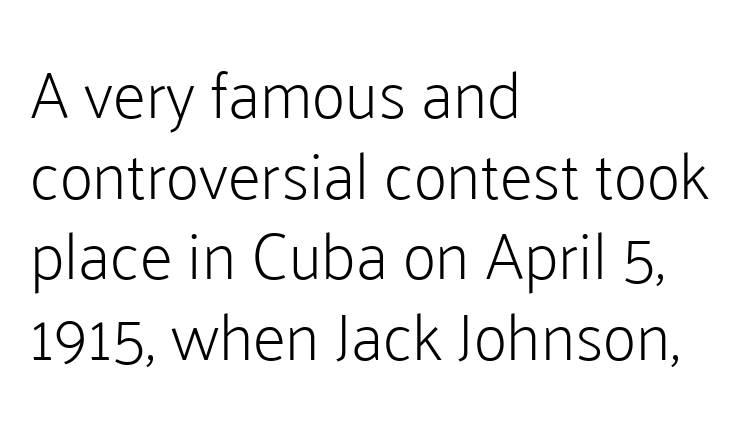
{"serif": "no", "italic": "no", "bold": "no", "weight": "light", "width": "normal", "stroke_contrast": "low", "x_height": "medium", "monospaced": "no", "underline": "no", "align": "left", "line_spacing_ratio": 1.22, "letter_spacing": "normal", "letter_spacing_em": 0.0, "glyph_px": 66}
